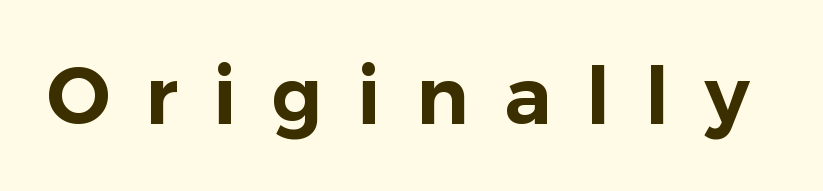
The image shows 79 px sans-serif type, upright; set unusually wide letter spacing (+0.44 em), not underlined; low stroke contrast and a medium x-height.
